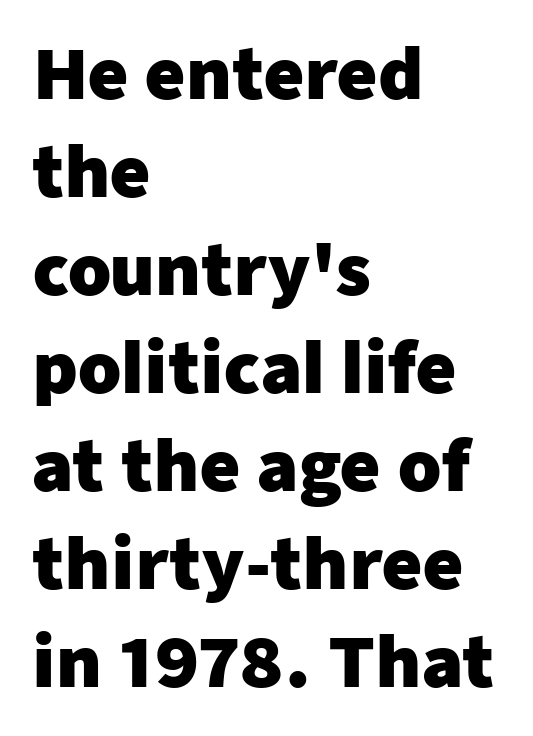
{"serif": "no", "italic": "no", "bold": "yes", "weight": "heavy", "width": "normal", "stroke_contrast": "low", "x_height": "medium", "monospaced": "no", "underline": "no", "align": "left", "line_spacing": "normal", "line_spacing_ratio": 1.42, "letter_spacing": "normal", "letter_spacing_em": 0.0, "glyph_px": 69}
